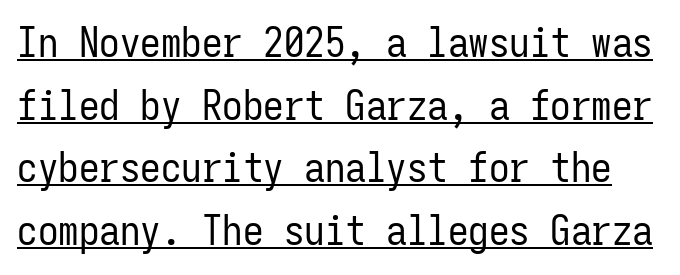
No feet cap the strokes, marking this as sans-serif type. What stands out about the letter spacing? Nothing — it is the standard amount. Unlike italic type, these characters show no tilt at all. Ink coverage per letter is moderate at most.
